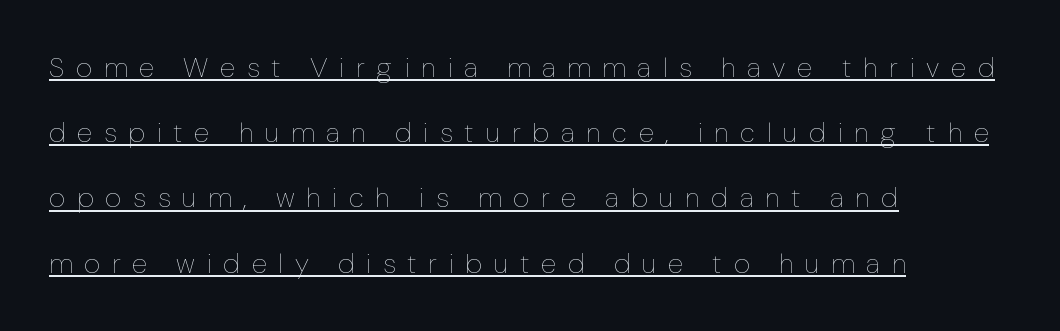
Italic: no, the glyphs are upright roman. This rendering uses left alignment, leaving the right contour irregular. Horizontal bands of white between lines are thick stripes. Loose tracking; the words dissolve into strings of separated letters.
